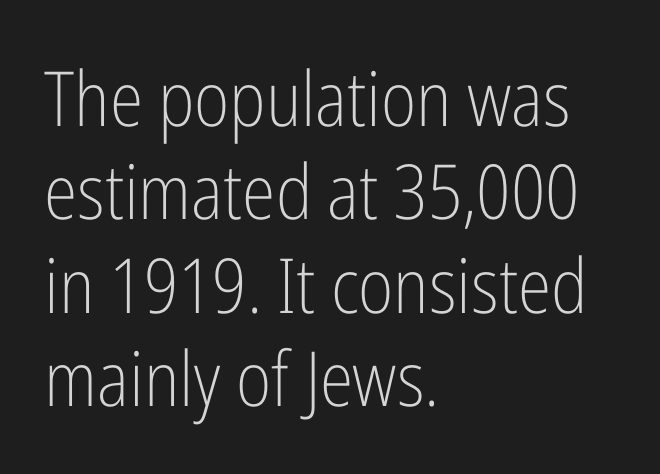
{"serif": "no", "italic": "no", "bold": "no", "weight": "light", "width": "condensed", "stroke_contrast": "low", "x_height": "medium", "monospaced": "no", "underline": "no", "align": "left", "line_spacing_ratio": 1.23, "letter_spacing": "normal", "letter_spacing_em": 0.0, "glyph_px": 76}
